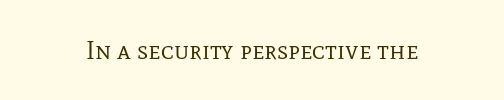
A roman cut, with each character standing at attention. Decoration check: the copy has no underline. The gaps between neighbouring characters are ordinary and unremarkable. Bold? No — there's no thickening of the strokes.
